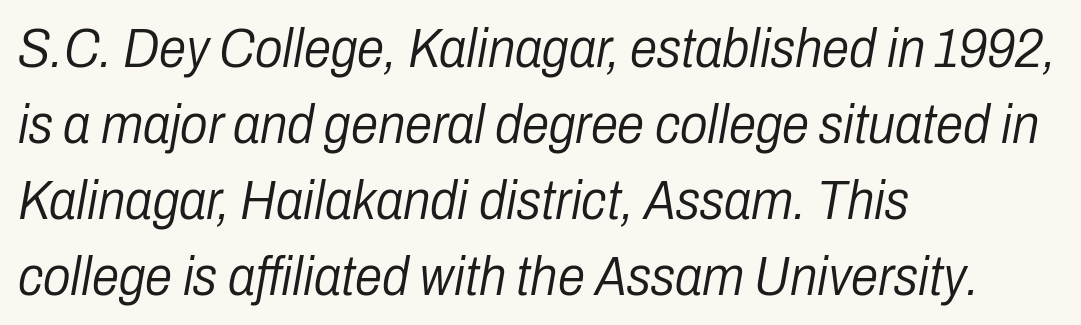
Q: Is the text bold? A: No.
Q: Is the text italic (slanted)? A: Yes, it leans right by about 10 degrees.
Q: Is the text underlined? A: No.
Q: How is the paragraph aligned? A: Left-aligned.
Q: Is the spacing between letters normal or unusually wide? A: Normal.
Q: Is the spacing between lines tight, normal or loose? A: Normal.
Q: Width (condensed, normal, or wide)? A: Condensed.
Q: Stroke contrast? A: Low.
Q: x-height? A: Medium.
Q: Monospaced? A: No.
